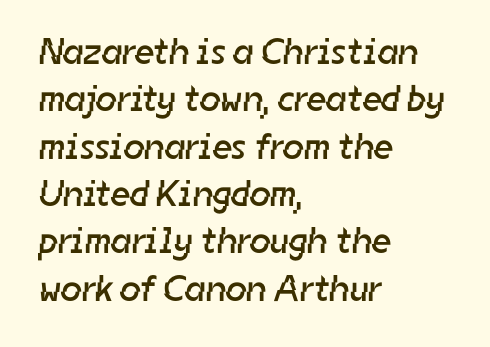
Q: Is the text bold? A: No.
Q: Is the typeface a serif or a sans-serif typeface? A: Sans-serif.
Q: Is the text underlined? A: No.
Q: How is the paragraph aligned? A: Left-aligned.
Q: Is the spacing between letters normal or unusually wide? A: Normal.
Q: Is the spacing between lines tight, normal or loose? A: Normal.
Q: Width (condensed, normal, or wide)? A: Normal.
Q: Stroke contrast? A: Low.
Q: x-height? A: Medium.
Q: Monospaced? A: No.
